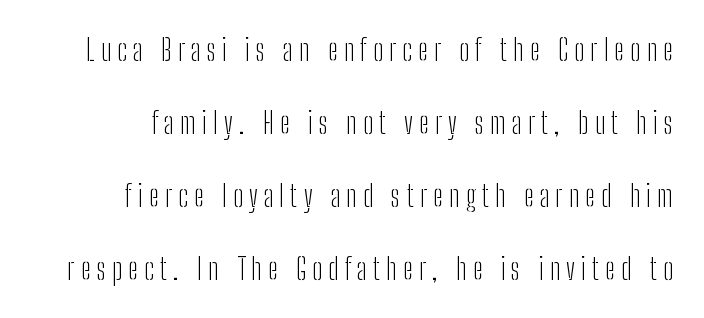
Q: Is the text bold? A: No.
Q: Is the text italic (slanted)? A: No, it is upright.
Q: Is the typeface a serif or a sans-serif typeface? A: Sans-serif.
Q: Is the text underlined? A: No.
Q: Is the spacing between letters normal or unusually wide? A: Unusually wide.
Q: Is the spacing between lines tight, normal or loose? A: Loose.
Q: Width (condensed, normal, or wide)? A: Condensed.
Q: Stroke contrast? A: Low.
Q: x-height? A: Medium.
Q: Monospaced? A: No.
